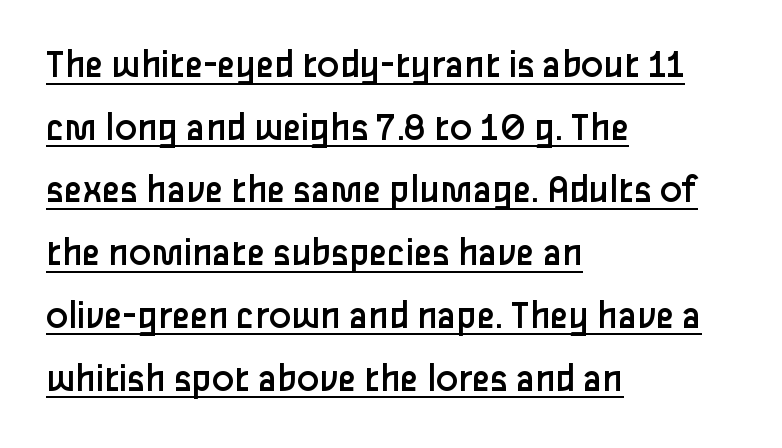
The image shows 41 px regular-weight sans-serif type, upright; set left-aligned, normal line spacing (1.53x), normal letter spacing, underlined; low stroke contrast and a medium x-height.
